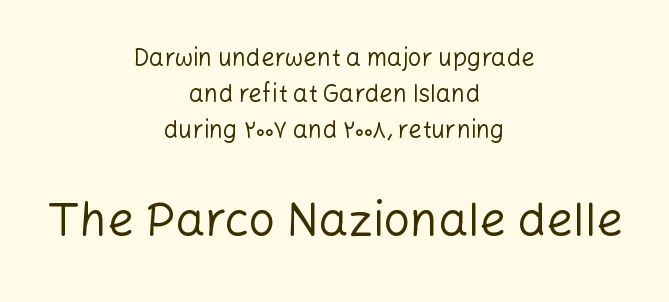
Q: Is the text bold? A: No.
Q: Is the text italic (slanted)? A: No, it is upright.
Q: Is the typeface a serif or a sans-serif typeface? A: Sans-serif.
Q: Is the text underlined? A: No.
Q: How is the paragraph aligned? A: Centered.
Q: Is the spacing between letters normal or unusually wide? A: Normal.
Q: Is the spacing between lines tight, normal or loose? A: Normal.
Q: Which block of text is set in a larger size, the first (top) or the second (bottom)? A: The second (bottom) one.
Q: Width (condensed, normal, or wide)? A: Normal.
Q: Stroke contrast? A: Low.
Q: x-height? A: Medium.
Q: Monospaced? A: No.
